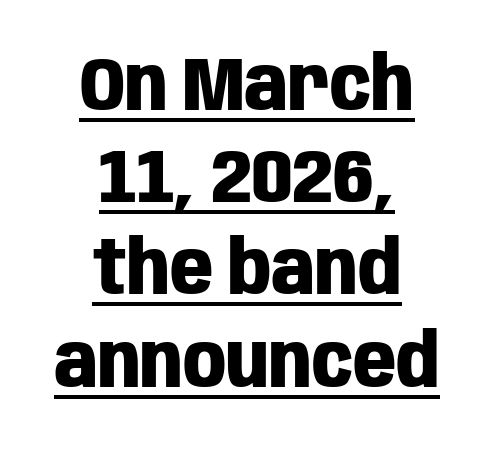
Q: Is the text bold? A: Yes.
Q: Is the text italic (slanted)? A: No, it is upright.
Q: Is the typeface a serif or a sans-serif typeface? A: Sans-serif.
Q: Is the text underlined? A: Yes.
Q: How is the paragraph aligned? A: Centered.
Q: Is the spacing between letters normal or unusually wide? A: Normal.
Q: Width (condensed, normal, or wide)? A: Condensed.
Q: Stroke contrast? A: Low.
Q: x-height? A: Large.
Q: Monospaced? A: No.
